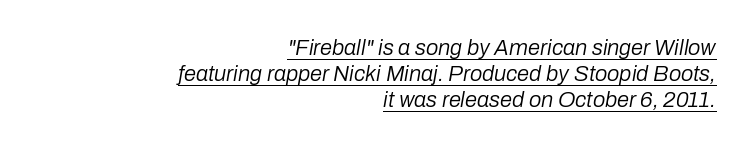
Underline: present. Nothing unusual about the tracking: characters are spaced as the font intends. An italicized treatment has been applied to the whole sample. The compositor pushed each line to the right boundary. Stroke thickness stays within the range of a standard reading face or lighter.
